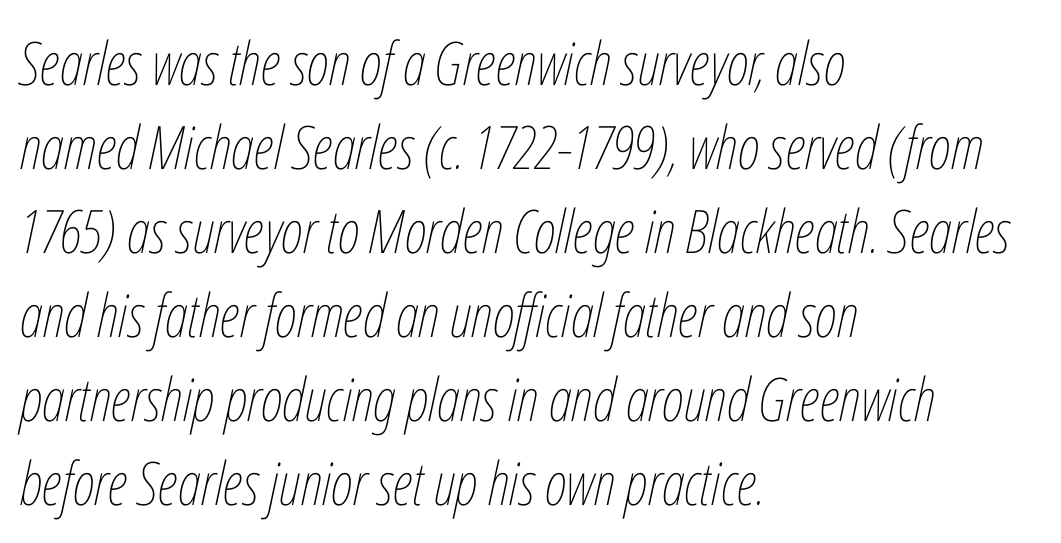
The image shows 60 px thin, condensed type, italic (leaning right); set left-aligned, normal line spacing (1.4x), normal letter spacing, not underlined; low stroke contrast and a medium x-height.
